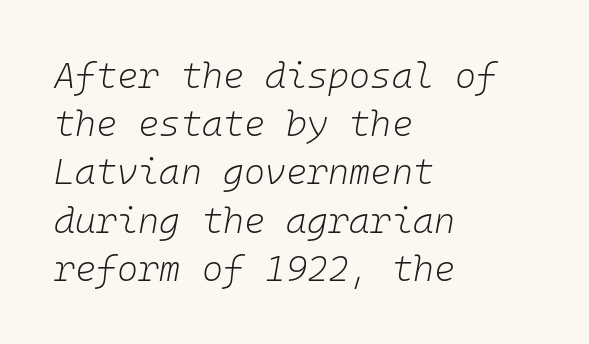
The image shows 36 px light type, italic (leaning right), monospaced; set left-aligned, normal line spacing (1.34x), normal letter spacing, not underlined; low stroke contrast and a medium x-height.
